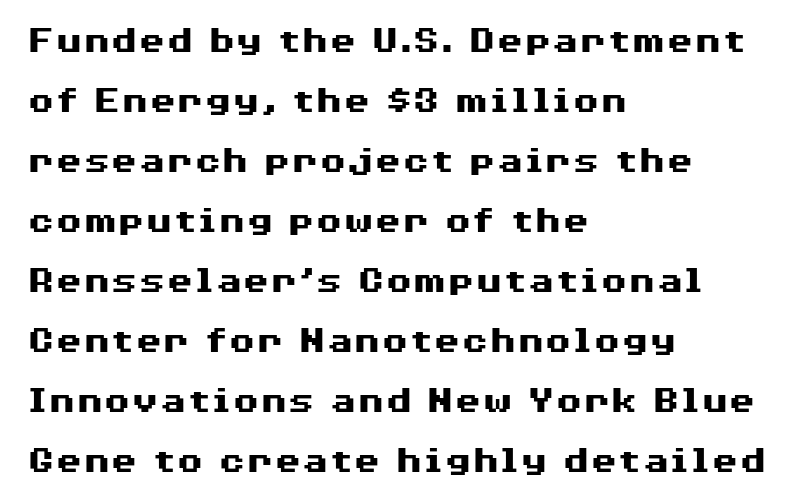
The image shows 40 px heavy, wide sans-serif type, upright; set left-aligned, normal line spacing (1.5x), normal letter spacing, not underlined; medium stroke contrast and a medium x-height.
